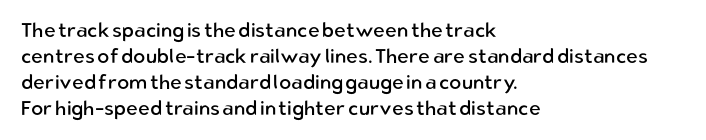
Q: Is the text bold? A: No.
Q: Is the text italic (slanted)? A: No, it is upright.
Q: Is the text underlined? A: No.
Q: How is the paragraph aligned? A: Left-aligned.
Q: Is the spacing between letters normal or unusually wide? A: Normal.
Q: Is the spacing between lines tight, normal or loose? A: Normal.
